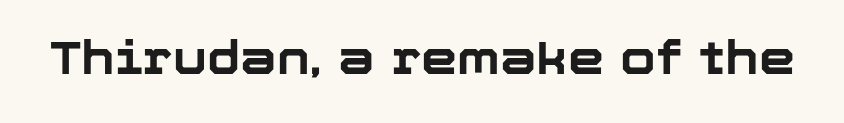
{"serif": "no", "italic": "no", "bold": "yes", "weight": "bold", "width": "normal", "stroke_contrast": "low", "x_height": "medium", "monospaced": "no", "underline": "no", "letter_spacing": "normal", "letter_spacing_em": 0.0, "glyph_px": 46}
